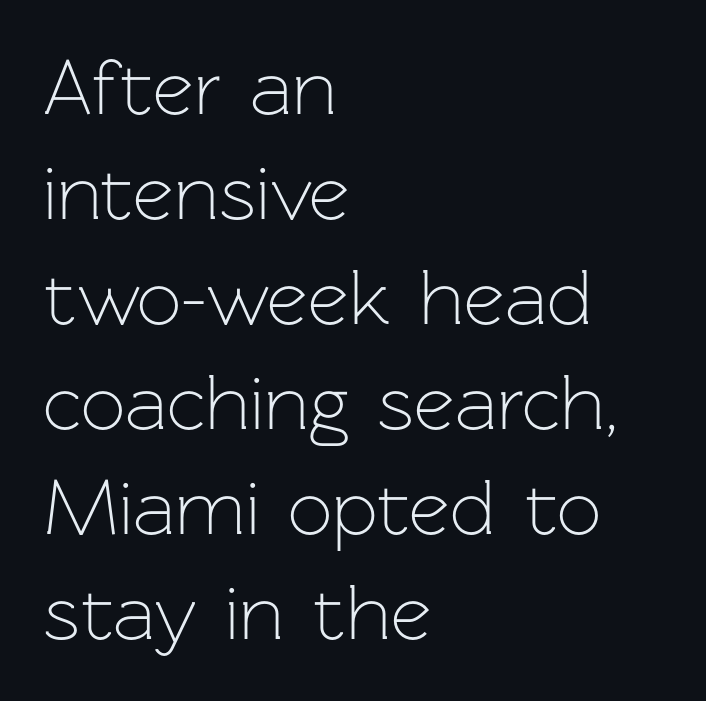
The image shows 79 px light sans-serif type, upright; set left-aligned, normal line spacing (1.33x), normal letter spacing, not underlined; low stroke contrast and a medium x-height.
